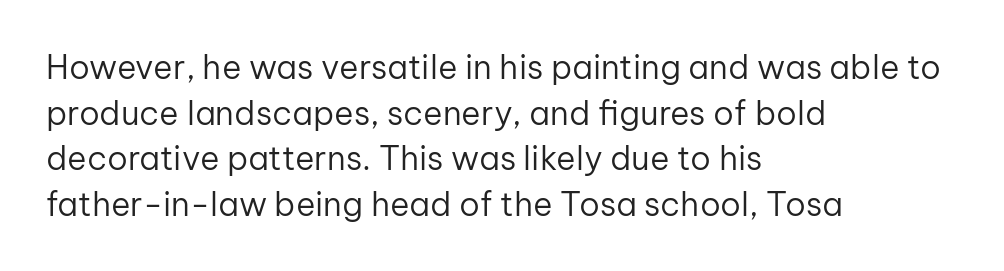
Q: Is the text bold? A: No.
Q: Is the text italic (slanted)? A: No, it is upright.
Q: Is the typeface a serif or a sans-serif typeface? A: Sans-serif.
Q: Is the text underlined? A: No.
Q: How is the paragraph aligned? A: Left-aligned.
Q: Is the spacing between letters normal or unusually wide? A: Normal.
Q: Is the spacing between lines tight, normal or loose? A: Normal.
Q: Width (condensed, normal, or wide)? A: Normal.
Q: Stroke contrast? A: Low.
Q: x-height? A: Medium.
Q: Monospaced? A: No.
